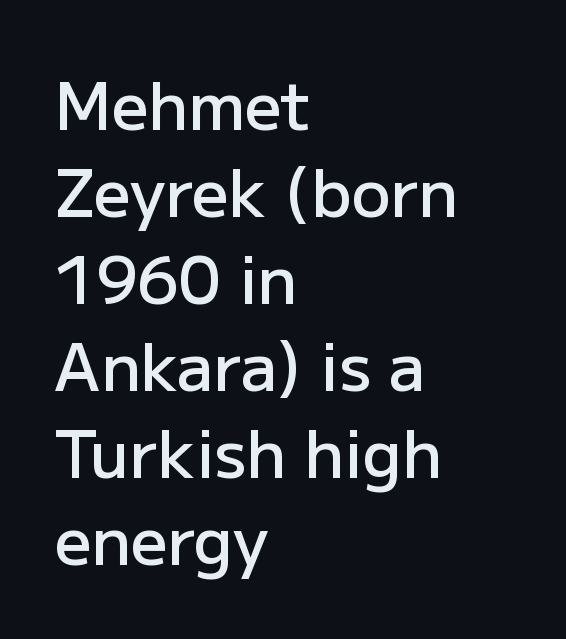
Note the varied advance widths — an 'i' is clearly narrower than an 'm'. The lines are quadded left. A clean baseline with only descenders dipping below it. What stands out about the letter spacing? Nothing — it is the standard amount. It's the straight-up-and-down kind of type.
